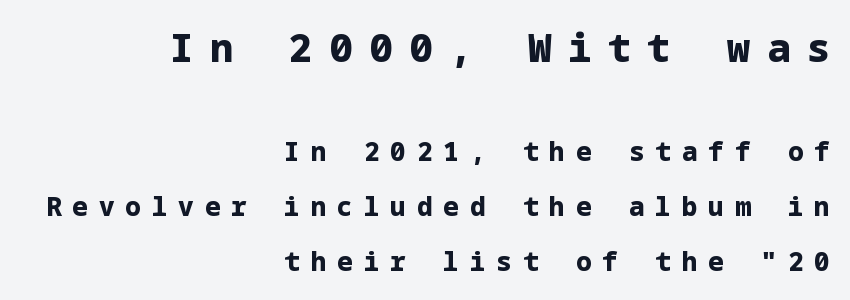
{"serif": "no", "italic": "no", "bold": "yes", "weight": "bold", "width": "normal", "stroke_contrast": "low", "x_height": "medium", "underline": "no", "align": "right", "line_spacing": "loose", "line_spacing_ratio": 2.11, "letter_spacing": "wide", "letter_spacing_em": 0.42, "larger_block": "first", "size_ratio": 1.5, "glyph_px": 39}
